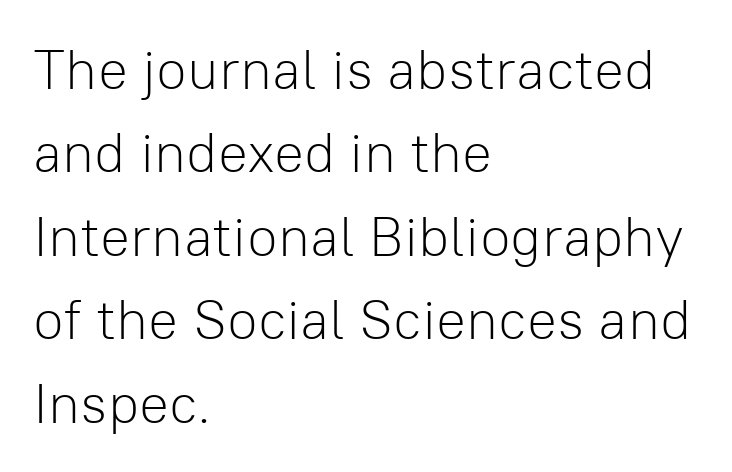
The horizontal fit of the characters is conventional and even. Decoration check: the copy has no underline. You could not count columns in this text — the font is proportionally spaced. Compared with a typical body face, this is equally light or lighter still. Does the copy run flush right? No — it runs flush left. Look at the bottom of the vertical strokes: they stop flat, with no serifs.
